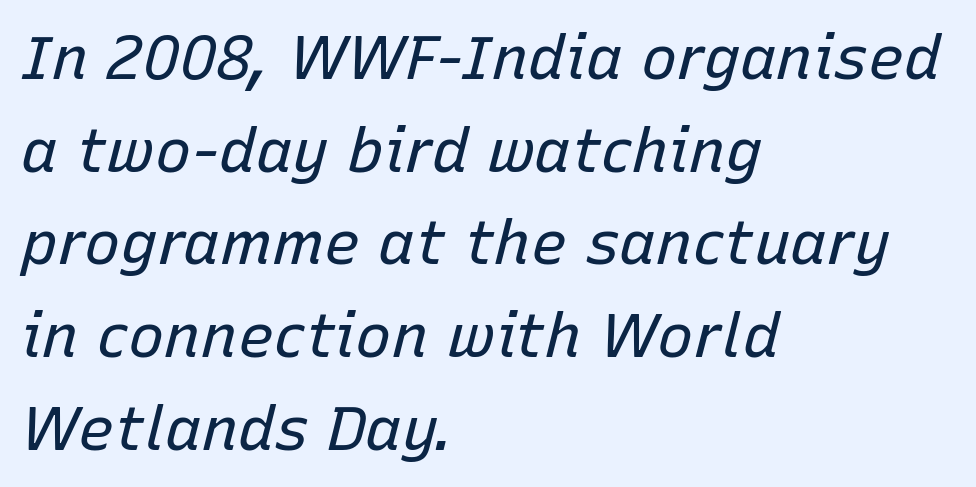
{"italic": "yes", "lean": "right", "slant_degrees": 15, "bold": "no", "weight": "regular", "width": "normal", "stroke_contrast": "low", "x_height": "medium", "monospaced": "no", "underline": "no", "align": "left", "line_spacing": "normal", "line_spacing_ratio": 1.52, "letter_spacing": "normal", "letter_spacing_em": 0.0, "glyph_px": 61}
